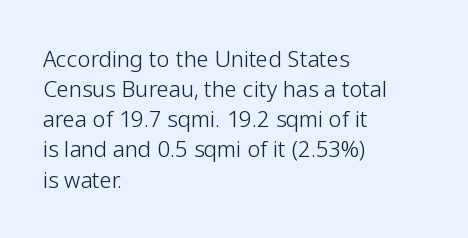
The image shows 22 px text type, upright; set left-aligned, normal line spacing (1.37x), normal letter spacing, not underlined.
